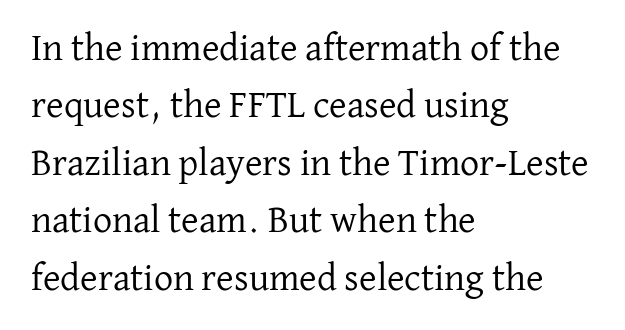
{"serif": "yes", "italic": "no", "bold": "no", "weight": "regular", "width": "normal", "stroke_contrast": "low", "x_height": "medium", "monospaced": "no", "underline": "no", "align": "left", "line_spacing": "normal", "line_spacing_ratio": 1.51, "letter_spacing": "normal", "letter_spacing_em": 0.0, "glyph_px": 38}
